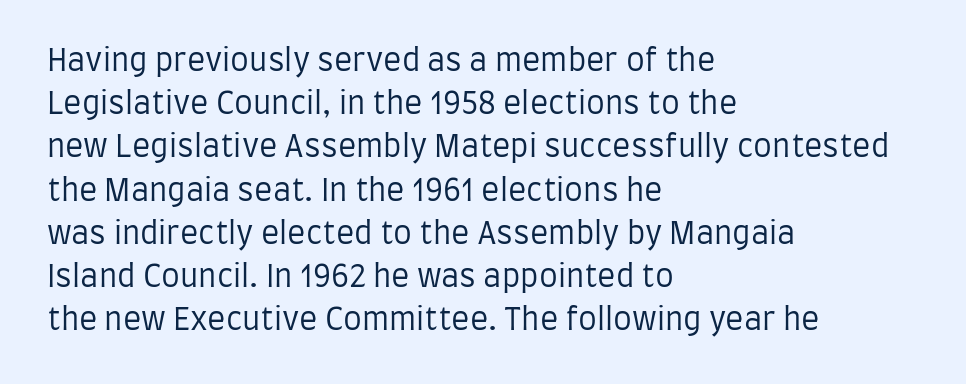
Q: Is the text bold? A: No.
Q: Is the text italic (slanted)? A: No, it is upright.
Q: Is the typeface a serif or a sans-serif typeface? A: Sans-serif.
Q: Is the text underlined? A: No.
Q: How is the paragraph aligned? A: Left-aligned.
Q: Is the spacing between letters normal or unusually wide? A: Normal.
Q: Is the spacing between lines tight, normal or loose? A: Normal.
Q: Width (condensed, normal, or wide)? A: Condensed.
Q: Stroke contrast? A: Low.
Q: x-height? A: Large.
Q: Monospaced? A: No.
